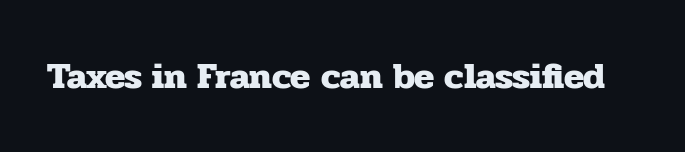
How heavy is the stroke? Heavy — this is a bold. The specimen omits any rule beneath the text block's lines. Proportional: the letters do not fall into vertical columns. Students, note that the glyphs here touch the page at normal intervals.
